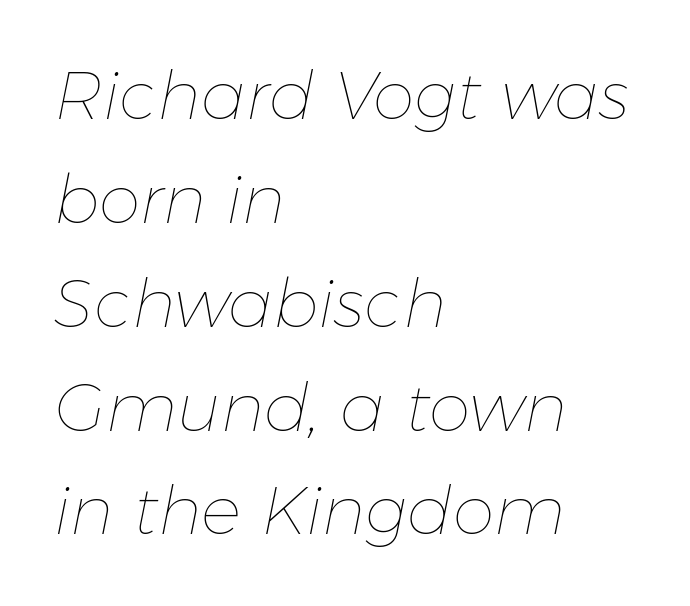
Q: Is the text bold? A: No.
Q: Is the text italic (slanted)? A: Yes, it leans right by about 11 degrees.
Q: Is the text underlined? A: No.
Q: How is the paragraph aligned? A: Left-aligned.
Q: Is the spacing between letters normal or unusually wide? A: Normal.
Q: Is the spacing between lines tight, normal or loose? A: Normal.
Q: Width (condensed, normal, or wide)? A: Normal.
Q: Stroke contrast? A: Low.
Q: x-height? A: Medium.
Q: Monospaced? A: No.
